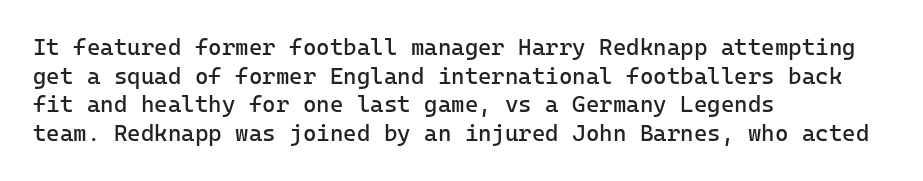
The lines sit at an ordinary, default distance from one another. The text block is weighted toward the left margin, trailing off unevenly rightward. Tracking value appears to be zero — textbook default spacing. Has an underline been added? It has not. Stroke mass is kept to a normal reading level or below.
